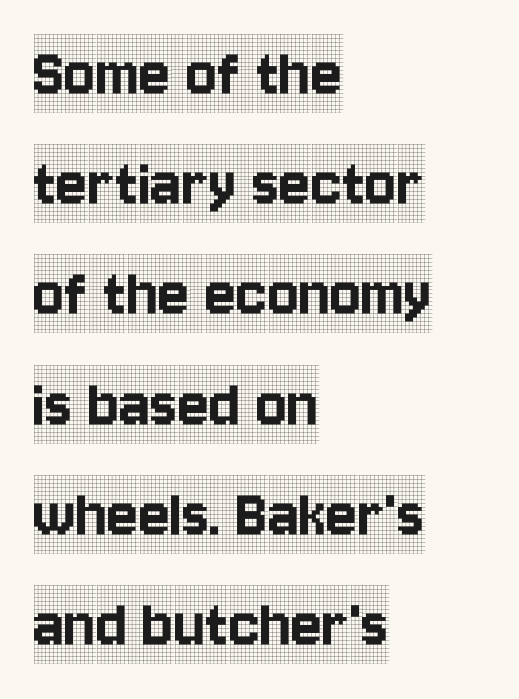
Q: Is the text italic (slanted)? A: No, it is upright.
Q: Is the typeface a serif or a sans-serif typeface? A: Serif.
Q: Is the text underlined? A: No.
Q: How is the paragraph aligned? A: Left-aligned.
Q: Is the spacing between letters normal or unusually wide? A: Normal.
Q: Is the spacing between lines tight, normal or loose? A: Normal.
Q: Width (condensed, normal, or wide)? A: Condensed.
Q: x-height? A: Large.
Q: Monospaced? A: No.
